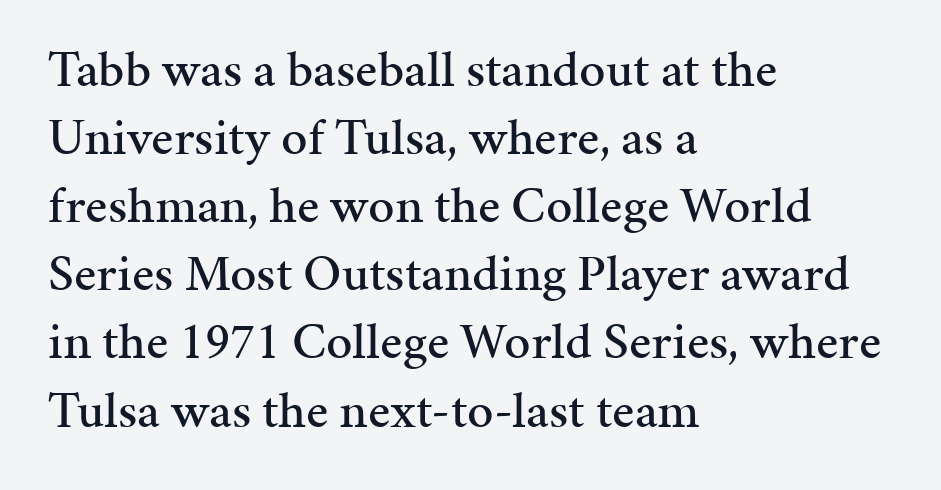
Q: Is the text italic (slanted)? A: No, it is upright.
Q: Is the typeface a serif or a sans-serif typeface? A: Serif.
Q: Is the text underlined? A: No.
Q: How is the paragraph aligned? A: Left-aligned.
Q: Is the spacing between letters normal or unusually wide? A: Normal.
Q: Is the spacing between lines tight, normal or loose? A: Normal.
Q: Width (condensed, normal, or wide)? A: Normal.
Q: Stroke contrast? A: Medium.
Q: x-height? A: Medium.
Q: Monospaced? A: No.
